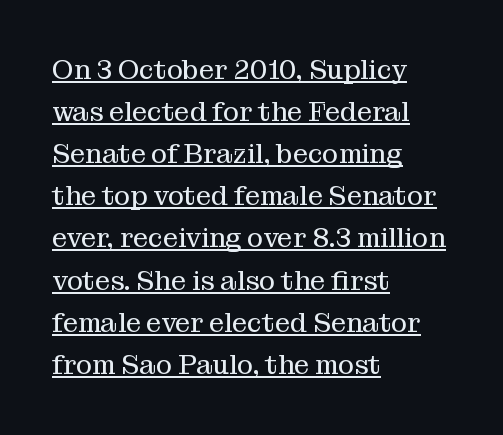
Q: Is the text bold? A: No.
Q: Is the text italic (slanted)? A: No, it is upright.
Q: Is the text underlined? A: Yes.
Q: How is the paragraph aligned? A: Left-aligned.
Q: Is the spacing between letters normal or unusually wide? A: Normal.
Q: Is the spacing between lines tight, normal or loose? A: Normal.
